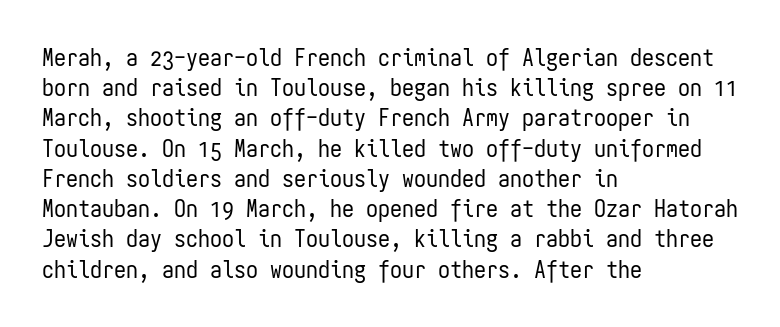
The image shows 24 px text type, upright; set left-aligned, normal line spacing (1.26x), normal letter spacing, not underlined.
